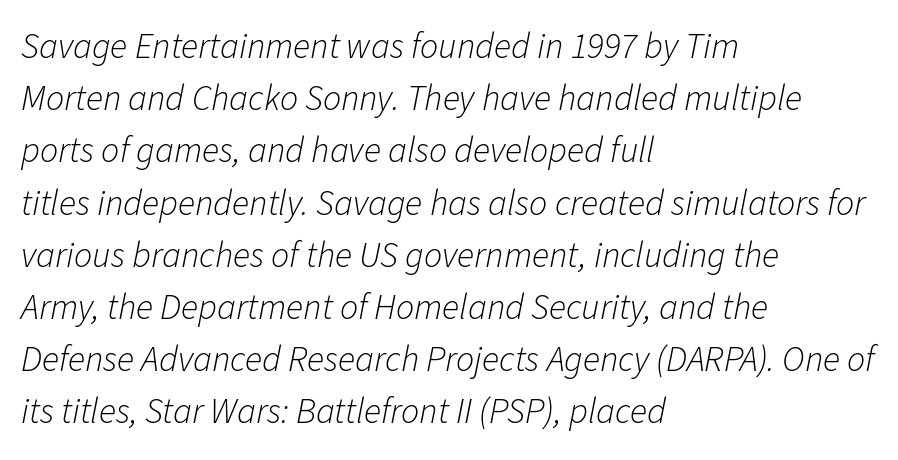
The passage shown has conventional tracking throughout. The foot of each line stays bare and open. Weight: in the light-to-regular range. Note the varied advance widths — an 'i' is clearly narrower than an 'm'.
